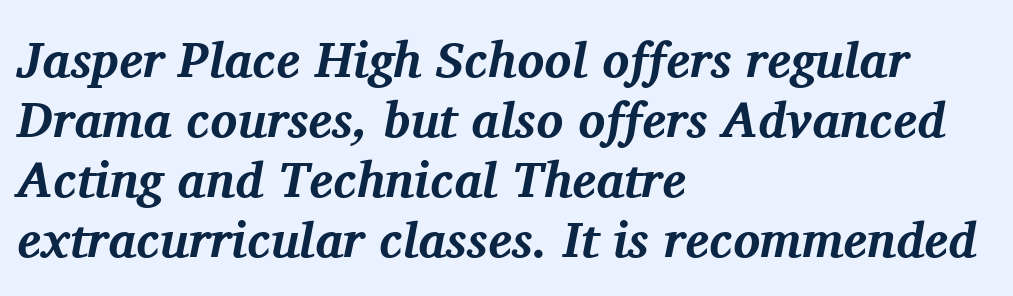
The image shows 50 px bold serif type, italic (leaning right); set left-aligned, line spacing 1.2x, normal letter spacing, not underlined; medium stroke contrast and a medium x-height.
